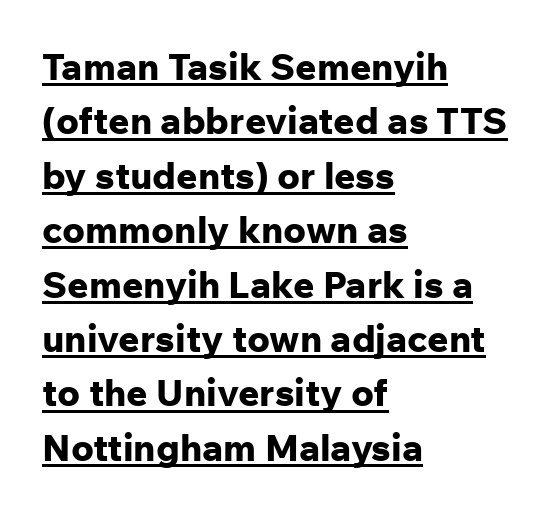
Q: Is the text bold? A: Yes.
Q: Is the text italic (slanted)? A: No, it is upright.
Q: Is the typeface a serif or a sans-serif typeface? A: Sans-serif.
Q: Is the text underlined? A: Yes.
Q: How is the paragraph aligned? A: Left-aligned.
Q: Is the spacing between letters normal or unusually wide? A: Normal.
Q: Is the spacing between lines tight, normal or loose? A: Normal.
Q: Width (condensed, normal, or wide)? A: Normal.
Q: Stroke contrast? A: Low.
Q: x-height? A: Medium.
Q: Monospaced? A: No.
